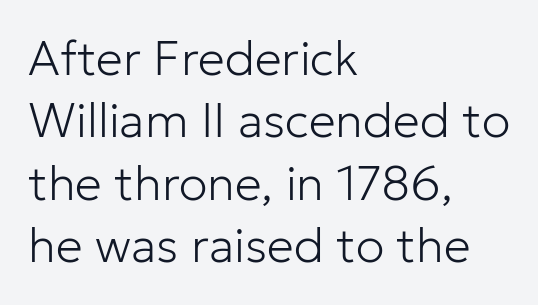
Nothing unusual about the tracking: characters are spaced as the font intends. Note: no serifs on the glyphs. The lines sit at an ordinary, default distance from one another. In CSS terms this would be text-align: left. The face used here is proportionally spaced, like ordinary book or web type.
